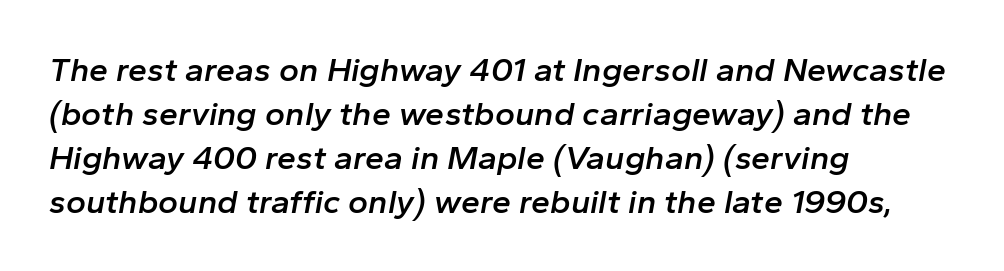
The image shows 34 px semibold type, italic (leaning right); set left-aligned, normal line spacing (1.29x), normal letter spacing, not underlined; low stroke contrast and a medium x-height.
